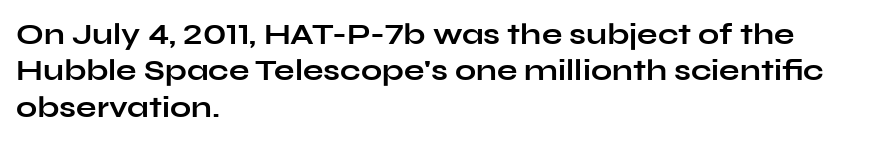
The image shows 30 px bold, wide sans-serif type, upright; set left-aligned, line spacing 1.21x, normal letter spacing, not underlined; low stroke contrast and a medium x-height.
